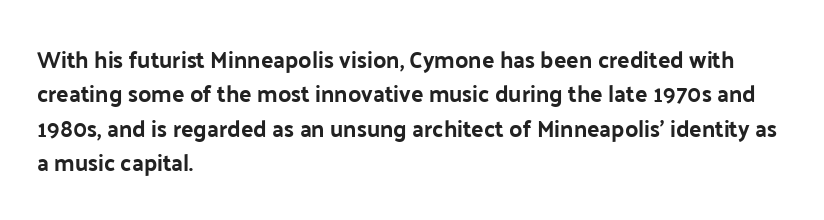
The space directly below the letters is spotless. Interline gaps are of average width in this sample. Ascenders rise straight up at ninety degrees. The rendering anchors every line to the left-hand side. The horizontal fit of the characters is conventional and even. The sample has been set heavy, in full bold.
